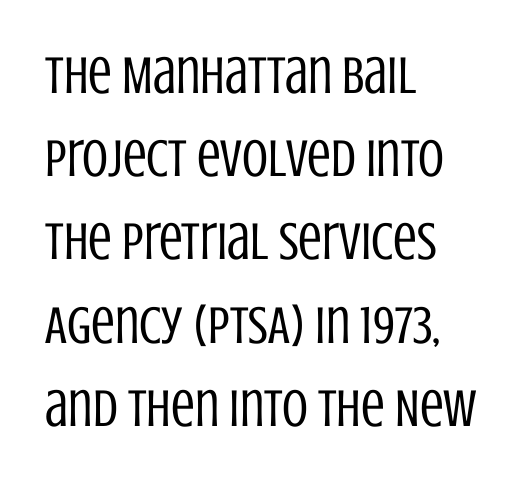
The strokes are not fattened; the text isn't bold. Notice how the passage keeps a crisp vertical edge on the left only. In terms of letterspacing, this is plain default setting. Classification — sans serif. The face used here is proportionally spaced, like ordinary book or web type. Regarding leading, the lines here are spaced in the standard way.
